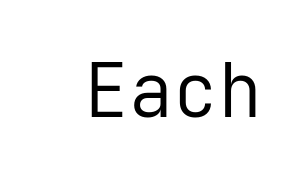
The image shows 74 px regular-weight sans-serif type, upright, monospaced; set normal letter spacing, not underlined; low stroke contrast and a medium x-height.
